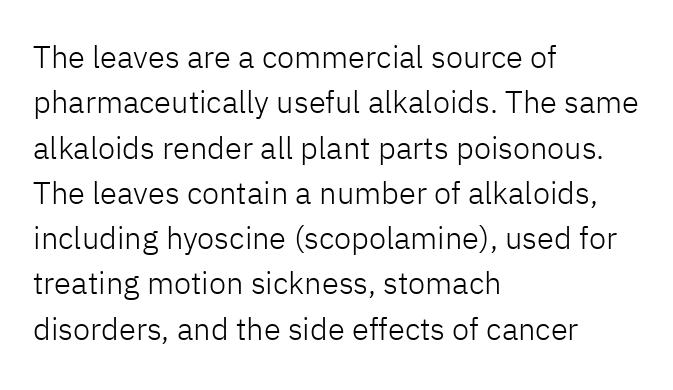
The image shows 31 px light sans-serif type, upright; set left-aligned, normal line spacing (1.46x), normal letter spacing, not underlined; low stroke contrast and a medium x-height.
